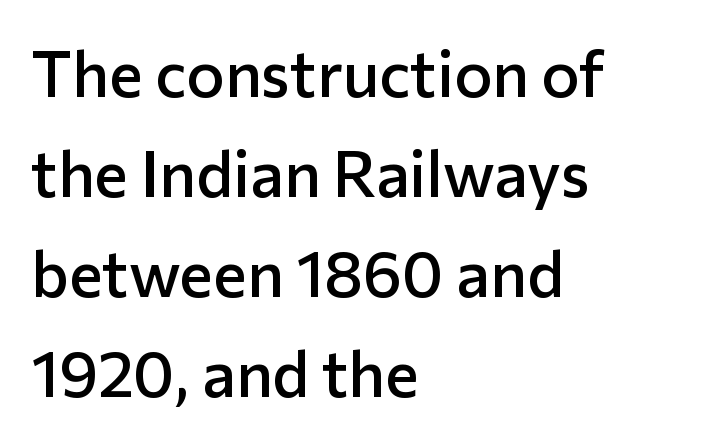
Q: Is the text bold? A: Semi-bold.
Q: Is the text italic (slanted)? A: No, it is upright.
Q: Is the typeface a serif or a sans-serif typeface? A: Sans-serif.
Q: Is the text underlined? A: No.
Q: How is the paragraph aligned? A: Left-aligned.
Q: Is the spacing between letters normal or unusually wide? A: Normal.
Q: Is the spacing between lines tight, normal or loose? A: Normal.
Q: Width (condensed, normal, or wide)? A: Normal.
Q: Stroke contrast? A: Low.
Q: x-height? A: Medium.
Q: Monospaced? A: No.
